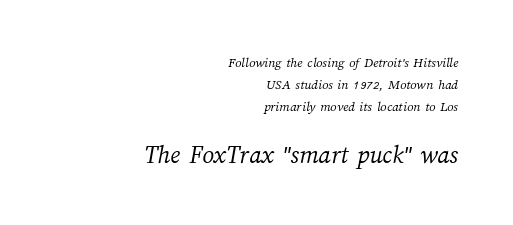
The image shows 26 px text type; set right-aligned, normal line spacing (1.58x), normal letter spacing, not underlined; the second (bottom) block is 1.86x larger.
